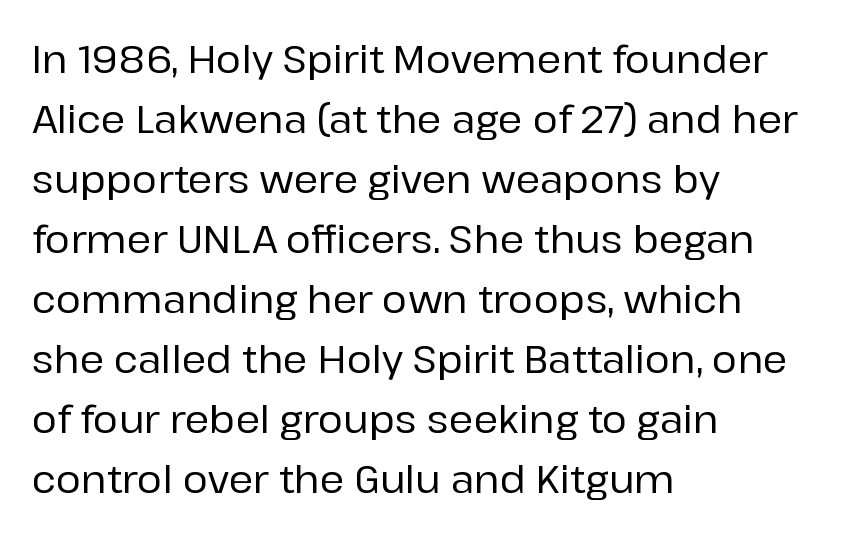
Q: Is the text italic (slanted)? A: No, it is upright.
Q: Is the typeface a serif or a sans-serif typeface? A: Sans-serif.
Q: Is the text underlined? A: No.
Q: How is the paragraph aligned? A: Left-aligned.
Q: Is the spacing between letters normal or unusually wide? A: Normal.
Q: Is the spacing between lines tight, normal or loose? A: Normal.
Q: Width (condensed, normal, or wide)? A: Normal.
Q: Stroke contrast? A: Low.
Q: x-height? A: Medium.
Q: Monospaced? A: No.
